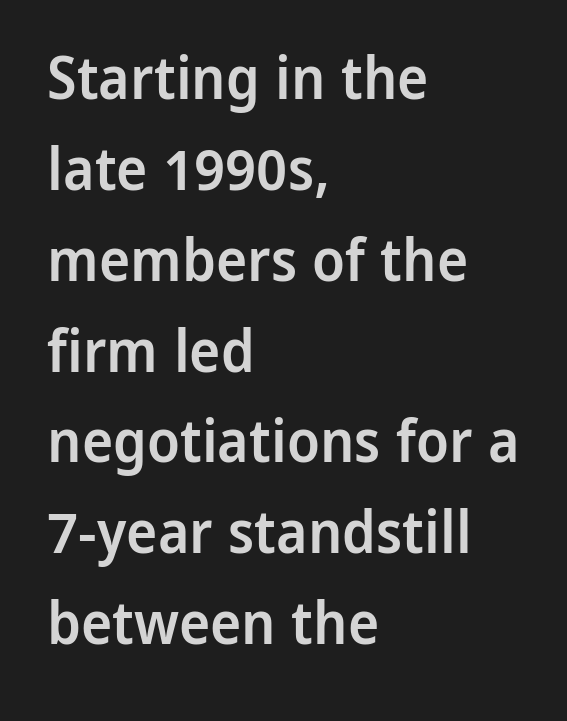
Characters remain perfectly vertical along every line. Type without underlining. Glyph-to-glyph distance matches everyday printed text. If you measured baseline to baseline, you'd find a middling distance. The face used here is a sans, in the tradition of grotesques and geometrics. The typesetting leans somewhat heavy: a semibold.
